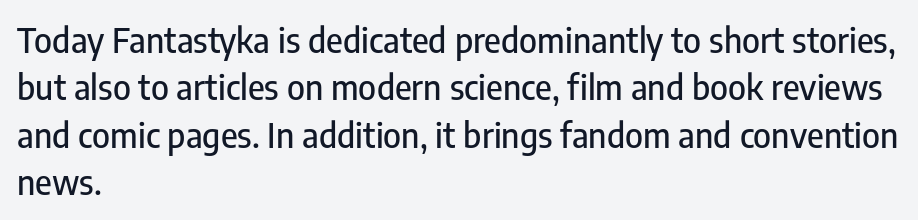
Q: Is the text italic (slanted)? A: No, it is upright.
Q: Is the typeface a serif or a sans-serif typeface? A: Sans-serif.
Q: Is the text underlined? A: No.
Q: How is the paragraph aligned? A: Left-aligned.
Q: Is the spacing between letters normal or unusually wide? A: Normal.
Q: Is the spacing between lines tight, normal or loose? A: Normal.
Q: Width (condensed, normal, or wide)? A: Condensed.
Q: Stroke contrast? A: Low.
Q: x-height? A: Medium.
Q: Monospaced? A: No.
